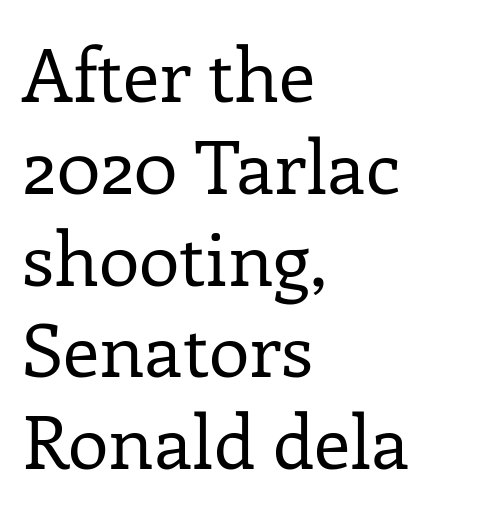
{"serif": "yes", "italic": "no", "bold": "no", "weight": "regular", "width": "normal", "stroke_contrast": "low", "x_height": "medium", "monospaced": "no", "underline": "no", "align": "left", "line_spacing_ratio": 1.24, "letter_spacing": "normal", "letter_spacing_em": 0.0, "glyph_px": 74}
